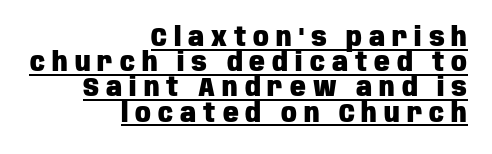
Q: Is the text bold? A: Yes.
Q: Is the text italic (slanted)? A: No, it is upright.
Q: Is the text underlined? A: Yes.
Q: How is the paragraph aligned? A: Right-aligned.
Q: Is the spacing between letters normal or unusually wide? A: Unusually wide.
Q: Is the spacing between lines tight, normal or loose? A: Tight.
